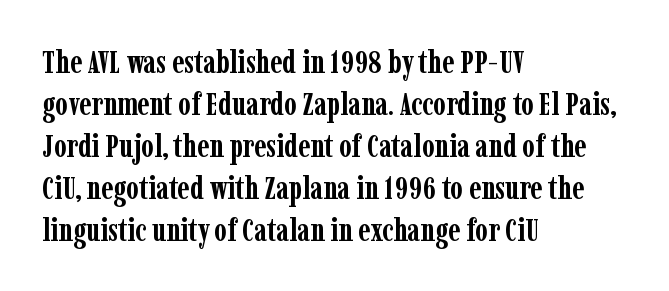
Check the space under the baseline: it is left empty. These lines are rendered in a variable-pitch font. The rows are spaced the way most documents space them. Casual observation: everything's shoved over to the left.
